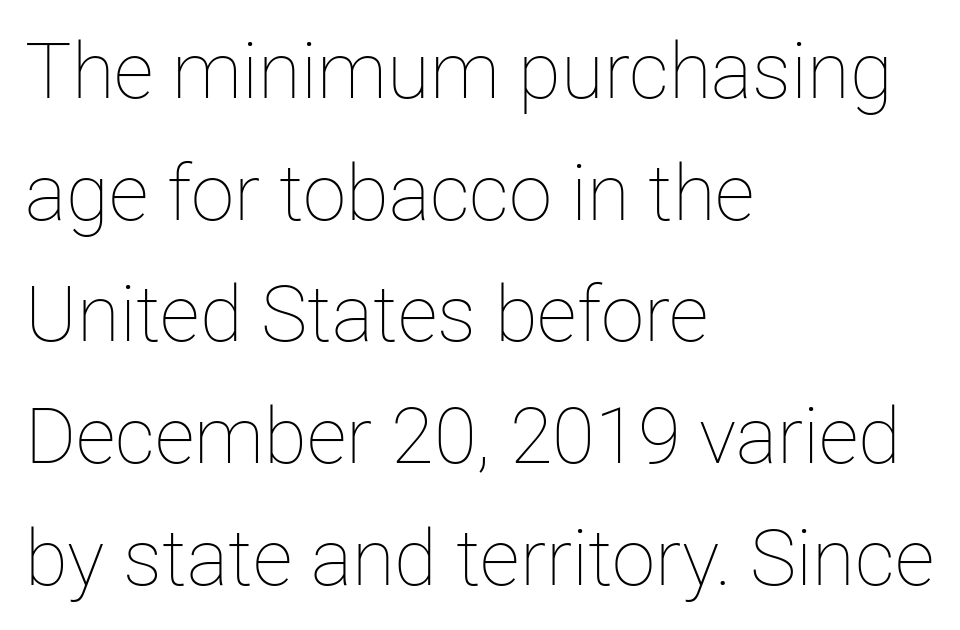
Q: Is the text bold? A: No.
Q: Is the text italic (slanted)? A: No, it is upright.
Q: Is the text underlined? A: No.
Q: How is the paragraph aligned? A: Left-aligned.
Q: Is the spacing between letters normal or unusually wide? A: Normal.
Q: Is the spacing between lines tight, normal or loose? A: Normal.
Q: Width (condensed, normal, or wide)? A: Normal.
Q: Stroke contrast? A: Low.
Q: x-height? A: Medium.
Q: Monospaced? A: No.
